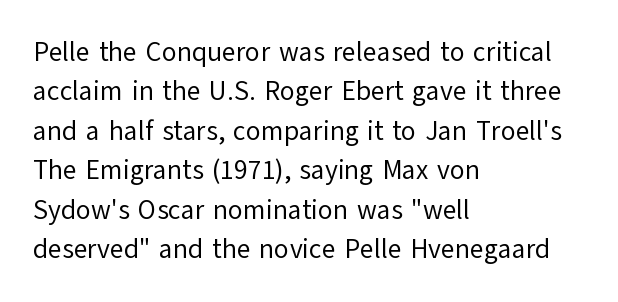
{"italic": "no", "bold": "no", "underline": "no", "align": "left", "line_spacing": "normal", "line_spacing_ratio": 1.46, "letter_spacing": "normal", "letter_spacing_em": 0.0, "glyph_px": 27}
